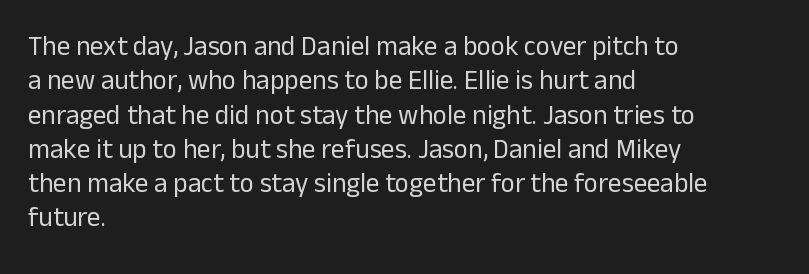
{"italic": "no", "bold": "no", "underline": "no", "align": "left", "line_spacing": "normal", "line_spacing_ratio": 1.27, "letter_spacing": "normal", "letter_spacing_em": 0.0, "glyph_px": 27}
